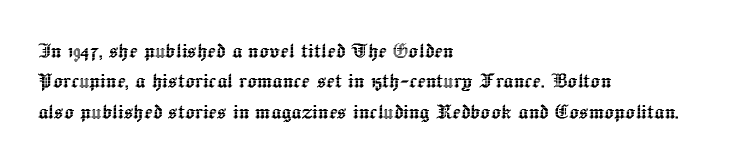
The image shows 25 px text type, upright; set left-aligned, line spacing 1.22x, normal letter spacing, not underlined.
